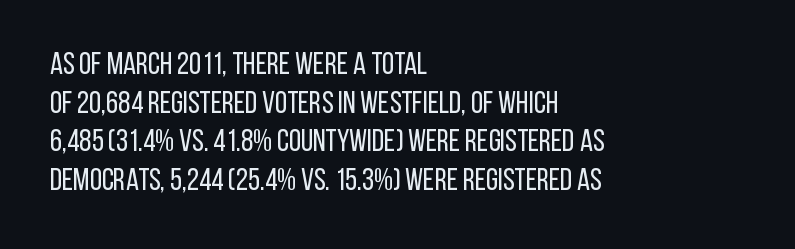
{"serif": "no", "italic": "no", "bold": "no", "weight": "regular", "width": "condensed", "stroke_contrast": "low", "x_height": "large", "monospaced": "no", "underline": "no", "align": "left", "line_spacing": "normal", "line_spacing_ratio": 1.25, "letter_spacing": "normal", "letter_spacing_em": 0.0, "glyph_px": 31}
